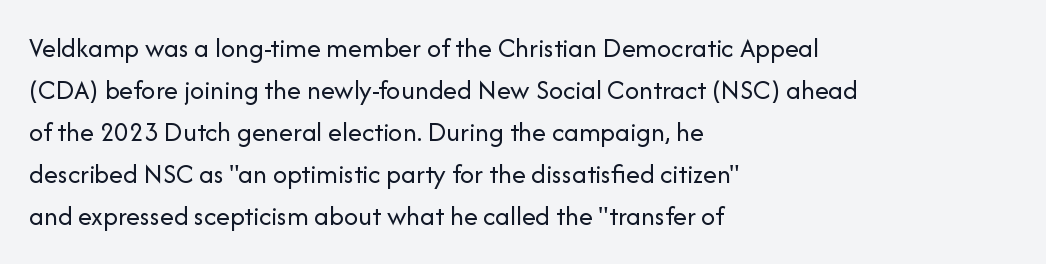
The horizontal fit of the characters is conventional and even. Unlike a traditional serif, this face leaves its strokes unadorned. You could not count columns in this text — the font is proportionally spaced. Italic? Not at all — the glyphs are vertical. The face looks like a standard text weight, possibly lighter.
